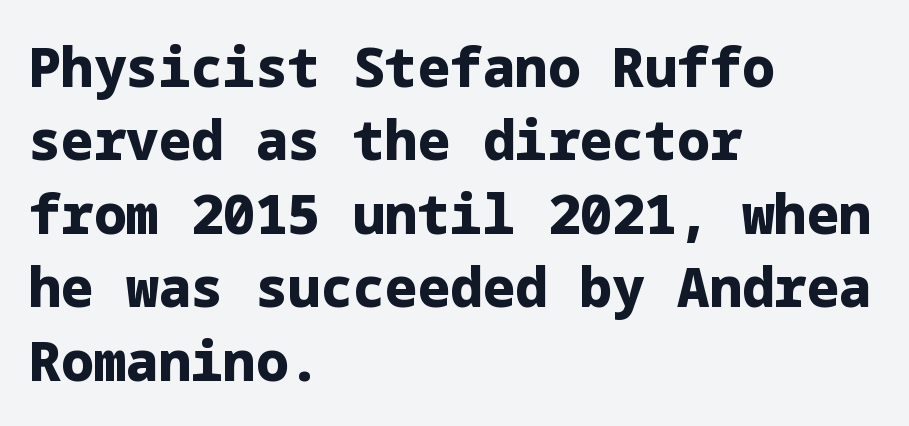
The image shows 54 px heavy sans-serif type, upright; set left-aligned, normal line spacing (1.36x), normal letter spacing, not underlined; low stroke contrast and a medium x-height.
